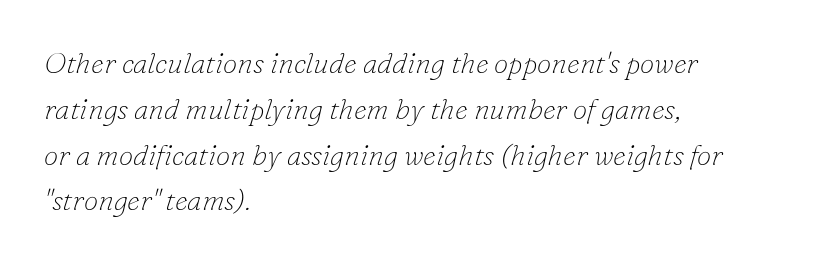
Q: Is the text bold? A: No.
Q: Is the text italic (slanted)? A: Yes, it leans right by about 16 degrees.
Q: Is the typeface a serif or a sans-serif typeface? A: Serif.
Q: Is the text underlined? A: No.
Q: How is the paragraph aligned? A: Left-aligned.
Q: Is the spacing between letters normal or unusually wide? A: Normal.
Q: Is the spacing between lines tight, normal or loose? A: Normal.
Q: Width (condensed, normal, or wide)? A: Normal.
Q: Stroke contrast? A: Low.
Q: x-height? A: Small.
Q: Monospaced? A: No.
